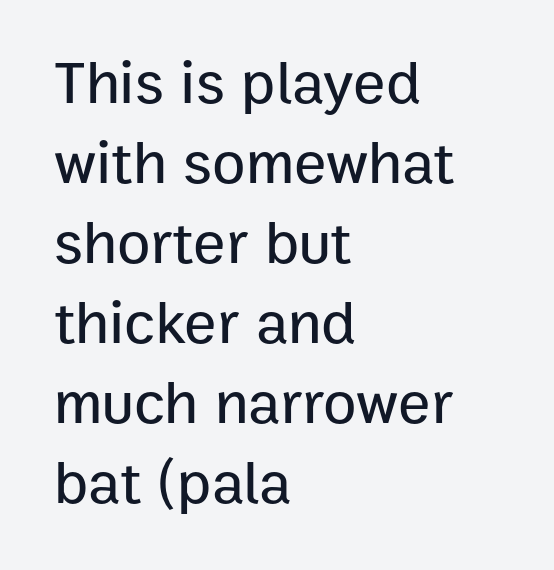
Q: Is the text italic (slanted)? A: No, it is upright.
Q: Is the typeface a serif or a sans-serif typeface? A: Sans-serif.
Q: Is the text underlined? A: No.
Q: How is the paragraph aligned? A: Left-aligned.
Q: Is the spacing between letters normal or unusually wide? A: Normal.
Q: Is the spacing between lines tight, normal or loose? A: Normal.
Q: Width (condensed, normal, or wide)? A: Normal.
Q: Stroke contrast? A: Low.
Q: x-height? A: Medium.
Q: Monospaced? A: No.
